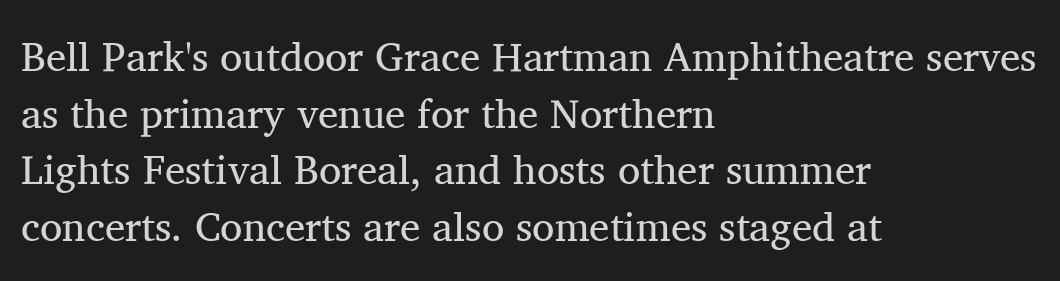
The image shows 41 px regular-weight serif type, upright; set left-aligned, normal line spacing (1.38x), normal letter spacing, not underlined; medium stroke contrast and a medium x-height.
